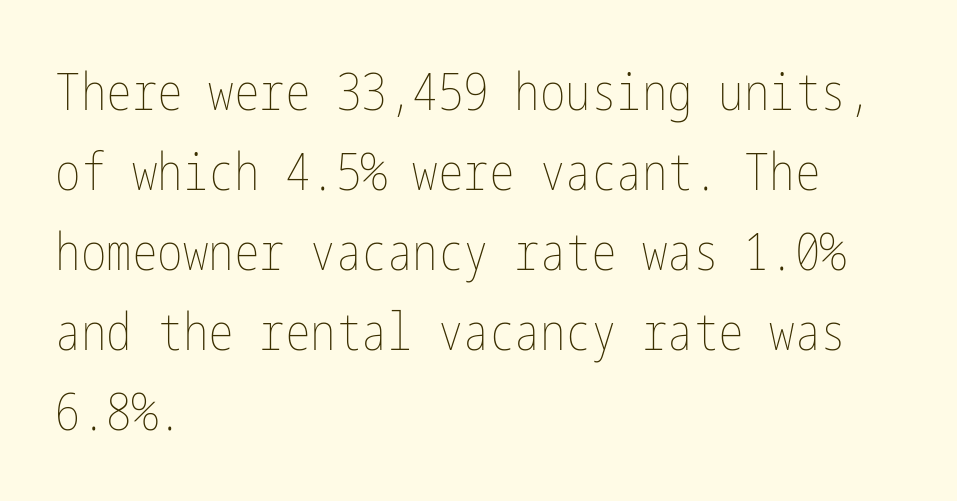
The image shows 51 px thin, condensed type, upright; set left-aligned, normal line spacing (1.57x), normal letter spacing, not underlined; low stroke contrast and a medium x-height.
